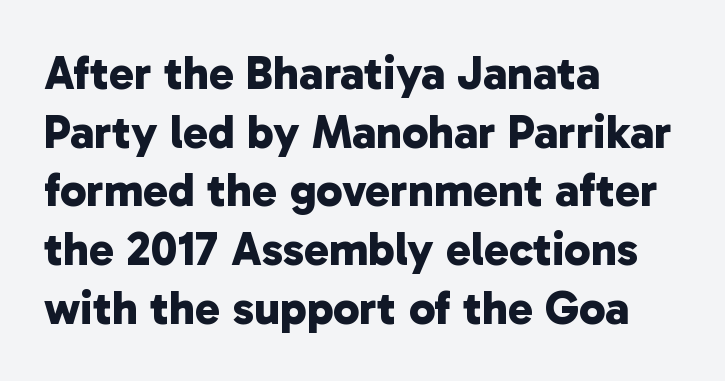
{"serif": "no", "bold": "yes", "weight": "bold", "width": "normal", "stroke_contrast": "low", "x_height": "medium", "monospaced": "no", "underline": "no", "align": "left", "line_spacing": "normal", "line_spacing_ratio": 1.25, "letter_spacing": "normal", "letter_spacing_em": 0.0, "glyph_px": 47}
